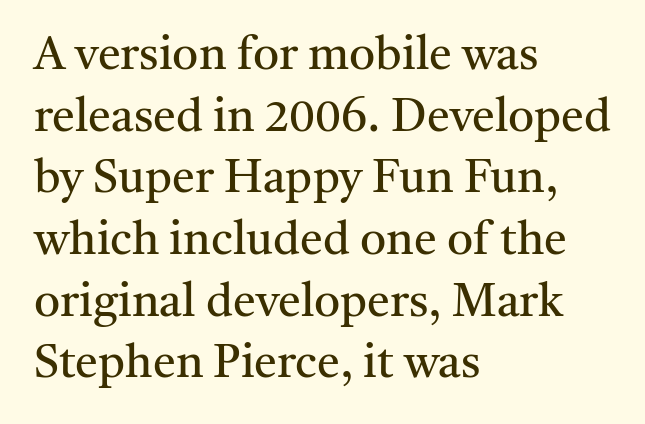
The image shows 46 px regular-weight serif type, upright; set left-aligned, normal line spacing (1.34x), normal letter spacing, not underlined; medium stroke contrast and a medium x-height.
